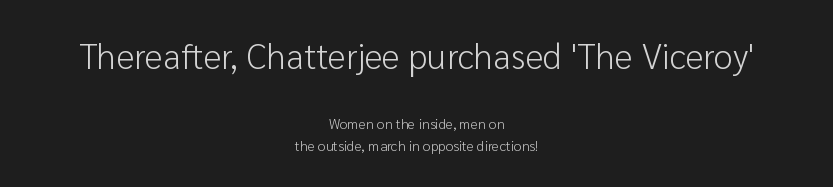
The image shows 35 px light sans-serif type, upright; set centered, normal line spacing (1.58x), normal letter spacing, not underlined; the first (top) block is 2.5x larger; low stroke contrast and a medium x-height.
